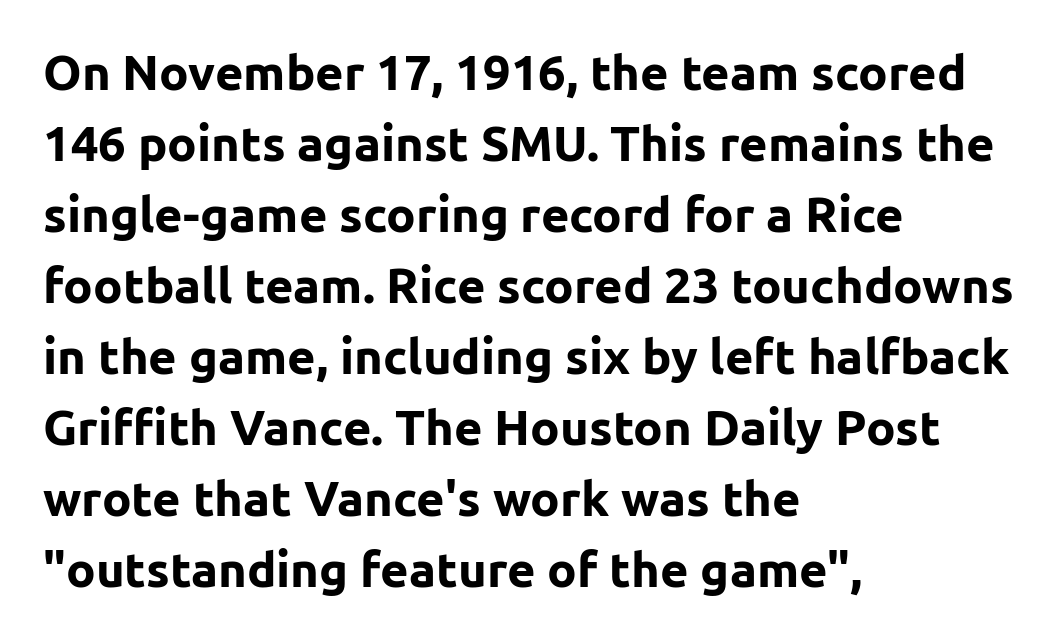
Q: Is the text bold? A: Yes.
Q: Is the text italic (slanted)? A: No, it is upright.
Q: Is the typeface a serif or a sans-serif typeface? A: Sans-serif.
Q: Is the text underlined? A: No.
Q: How is the paragraph aligned? A: Left-aligned.
Q: Is the spacing between letters normal or unusually wide? A: Normal.
Q: Is the spacing between lines tight, normal or loose? A: Normal.
Q: Width (condensed, normal, or wide)? A: Normal.
Q: Stroke contrast? A: Low.
Q: x-height? A: Medium.
Q: Monospaced? A: No.
